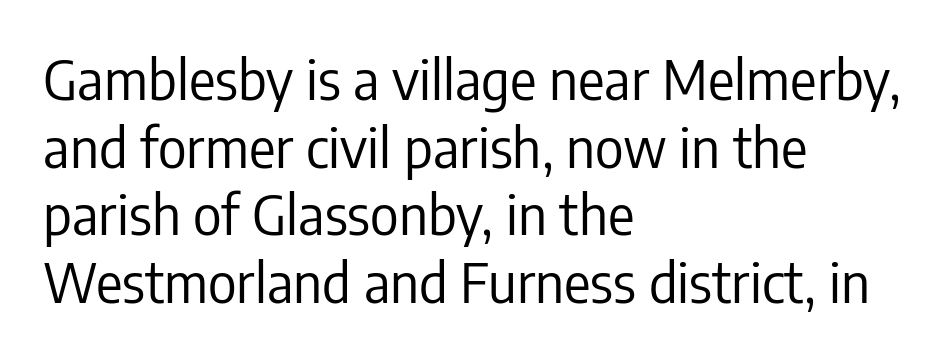
The image shows 55 px regular-weight, condensed sans-serif type, upright; set left-aligned, line spacing 1.23x, normal letter spacing, not underlined; low stroke contrast and a medium x-height.
